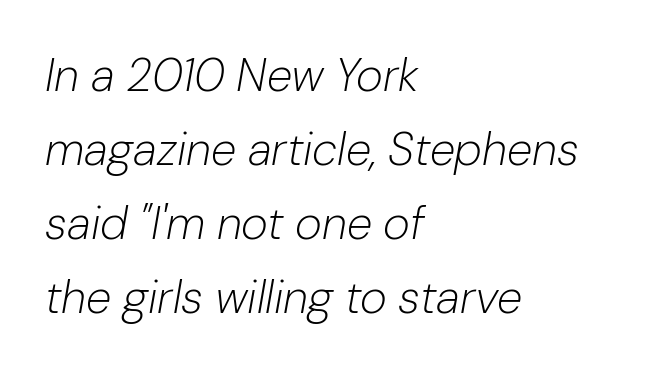
Is this a fixed-width face? No — the glyphs have proportional, varying widths. Would a proofreader flag this as italicized? Yes. A quiet, ordinary-to-light weight characterises the typeface. The lines in this sample share a left origin and differ only in where they stop.
